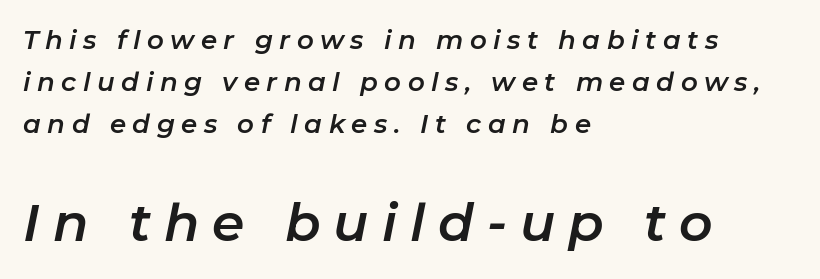
Q: Is the text italic (slanted)? A: Yes, it leans right by about 11 degrees.
Q: Is the text underlined? A: No.
Q: How is the paragraph aligned? A: Left-aligned.
Q: Is the spacing between letters normal or unusually wide? A: Unusually wide.
Q: Is the spacing between lines tight, normal or loose? A: Normal.
Q: Which block of text is set in a larger size, the first (top) or the second (bottom)? A: The second (bottom) one.
Q: Width (condensed, normal, or wide)? A: Normal.
Q: Stroke contrast? A: Low.
Q: x-height? A: Medium.
Q: Monospaced? A: No.
